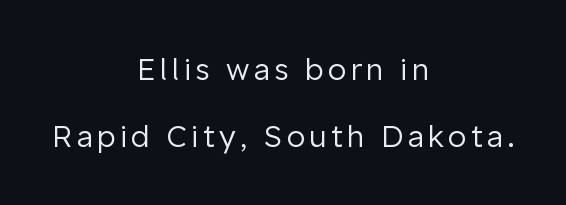
Lines of text with bare space underneath. Teacher's note: observe the equal gaps on both sides — that is centered alignment. Compared with a typical body face, this is equally light or lighter still. Ordinary non-slanted type is in use. Nothing sits at the stroke ends, so this counts as sans-serif. This sample trades compactness for vertical openness between lines.
